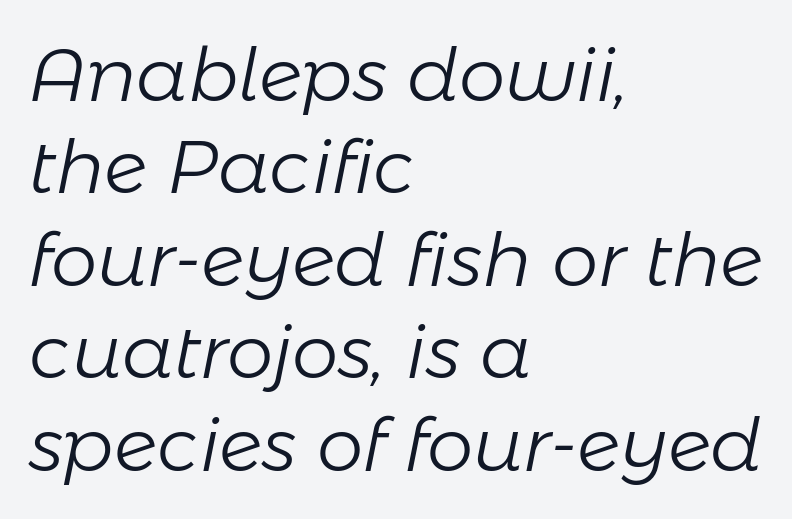
{"italic": "yes", "lean": "right", "slant_degrees": 11, "bold": "no", "weight": "light", "width": "normal", "stroke_contrast": "low", "x_height": "medium", "monospaced": "no", "underline": "no", "align": "left", "line_spacing": "normal", "line_spacing_ratio": 1.25, "letter_spacing": "normal", "letter_spacing_em": 0.0, "glyph_px": 74}
